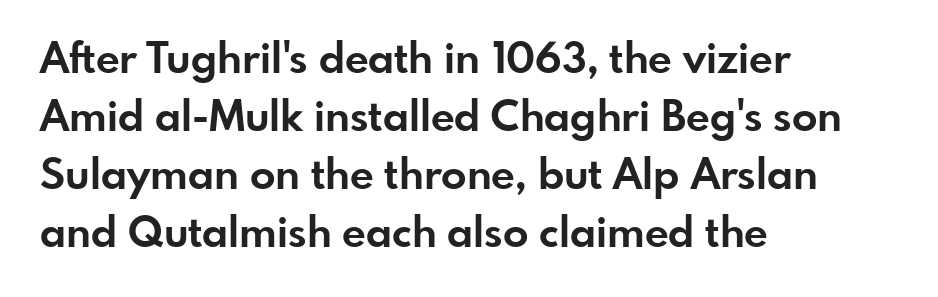
Q: Is the text bold? A: Yes.
Q: Is the text italic (slanted)? A: No, it is upright.
Q: Is the typeface a serif or a sans-serif typeface? A: Sans-serif.
Q: Is the text underlined? A: No.
Q: How is the paragraph aligned? A: Left-aligned.
Q: Is the spacing between letters normal or unusually wide? A: Normal.
Q: Is the spacing between lines tight, normal or loose? A: Normal.
Q: Width (condensed, normal, or wide)? A: Normal.
Q: Stroke contrast? A: Low.
Q: x-height? A: Small.
Q: Monospaced? A: No.
